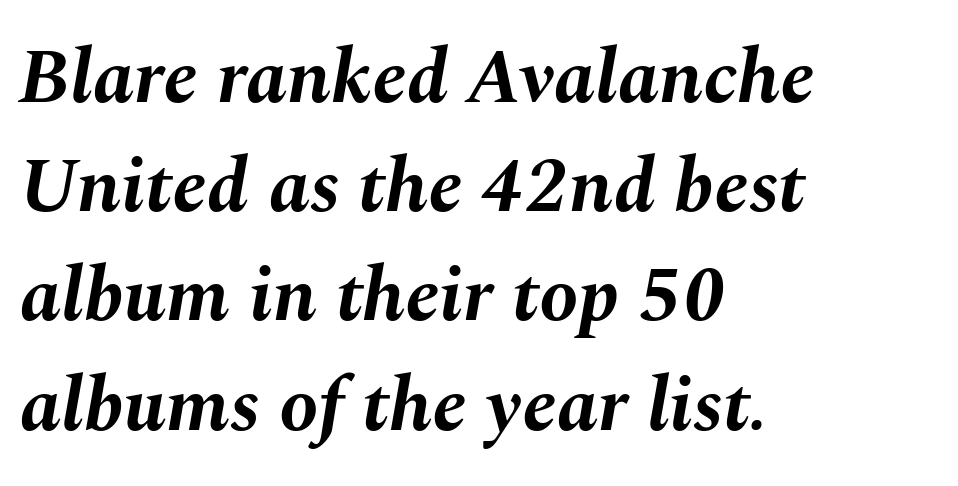
{"italic": "yes", "lean": "right", "slant_degrees": 10, "bold": "yes", "weight": "bold", "width": "normal", "stroke_contrast": "medium", "x_height": "medium", "monospaced": "no", "underline": "no", "align": "left", "line_spacing": "normal", "line_spacing_ratio": 1.4, "letter_spacing": "normal", "letter_spacing_em": 0.0, "glyph_px": 78}
